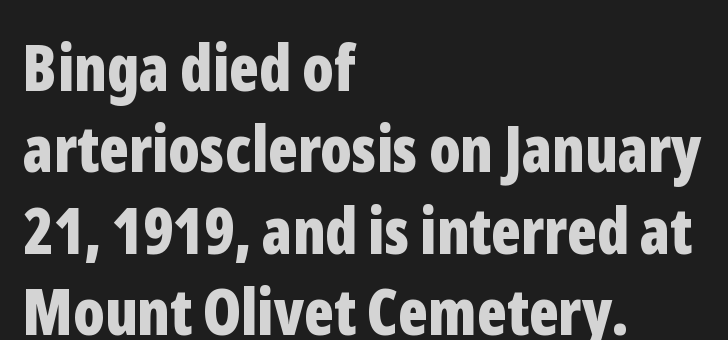
Quick note: not italic, upright. This sample has the flowing, uneven cadence of proportional lettering. Note: no serifs on the glyphs. A typesetter would call this leading conventional body-copy spacing.
